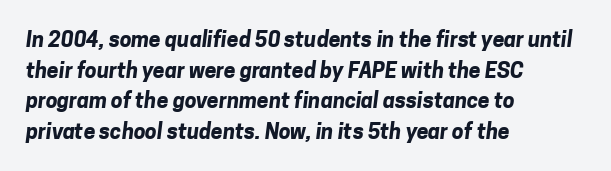
Students, this is bold: see how much ink each stroke carries. The rendering uses a moderate line-height, typical for paragraphs. The baseline area is clear. Short and long lines alike share a common starting point at left.
